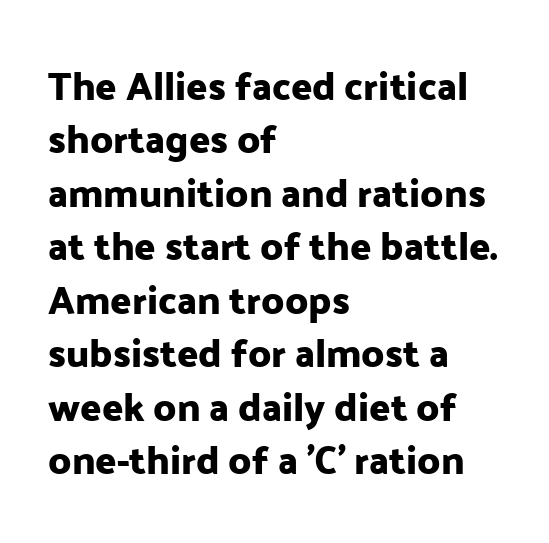
Rows of type keep a routine distance in the vertical direction. The paragraph has a hard left edge and a soft right edge. Classification — sans serif. Upright lettering throughout. Each letter keeps its own natural width here, so spacing adapts to shape.
